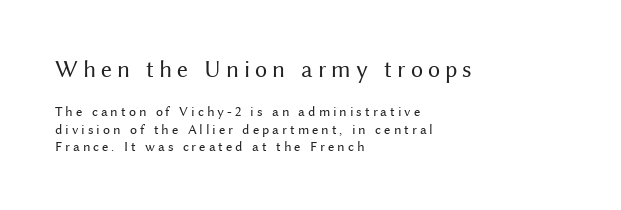
{"italic": "no", "bold": "no", "underline": "no", "align": "left", "line_spacing_ratio": 1.22, "letter_spacing": "wide", "letter_spacing_em": 0.21, "larger_block": "first", "size_ratio": 1.71, "glyph_px": 24}
